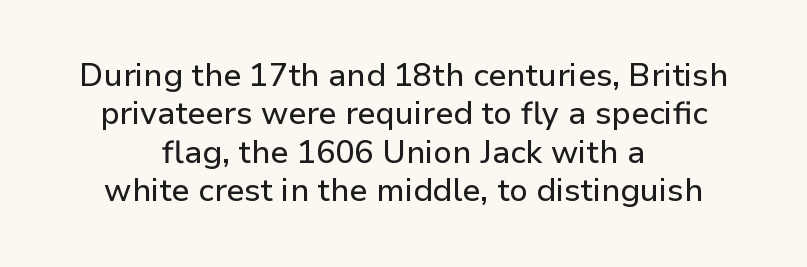
{"serif": "no", "italic": "no", "width": "normal", "stroke_contrast": "low", "x_height": "medium", "monospaced": "no", "underline": "no", "align": "center", "line_spacing_ratio": 1.2, "letter_spacing": "normal", "letter_spacing_em": 0.0, "glyph_px": 32}
